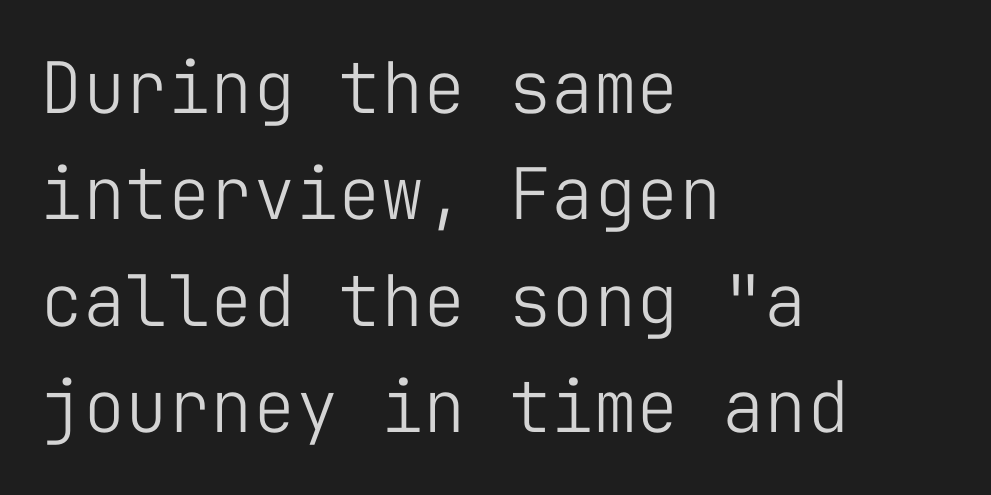
Q: Is the text bold? A: No.
Q: Is the text italic (slanted)? A: No, it is upright.
Q: Is the typeface a serif or a sans-serif typeface? A: Sans-serif.
Q: Is the text underlined? A: No.
Q: How is the paragraph aligned? A: Left-aligned.
Q: Is the spacing between letters normal or unusually wide? A: Normal.
Q: Is the spacing between lines tight, normal or loose? A: Normal.
Q: Width (condensed, normal, or wide)? A: Normal.
Q: Stroke contrast? A: Low.
Q: x-height? A: Medium.
Q: Monospaced? A: Yes.
